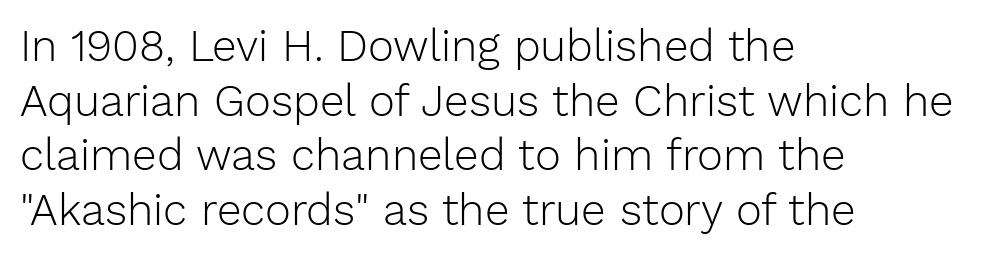
Q: Is the text bold? A: No.
Q: Is the text italic (slanted)? A: No, it is upright.
Q: Is the typeface a serif or a sans-serif typeface? A: Sans-serif.
Q: Is the text underlined? A: No.
Q: How is the paragraph aligned? A: Left-aligned.
Q: Is the spacing between letters normal or unusually wide? A: Normal.
Q: Width (condensed, normal, or wide)? A: Normal.
Q: Stroke contrast? A: Low.
Q: x-height? A: Medium.
Q: Monospaced? A: No.
